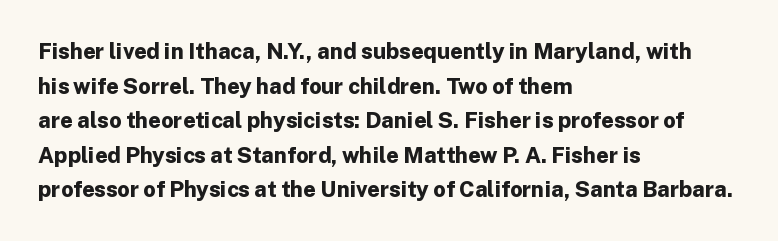
The image shows 22 px bold type, upright; set left-aligned, normal line spacing (1.57x), normal letter spacing, not underlined.
